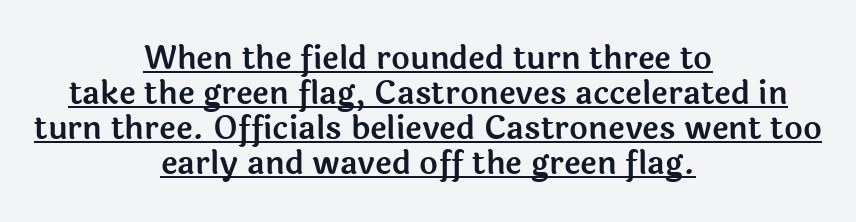
Is the letter spacing exaggerated? No — it looks like the ordinary default. Underlining? Definitely there. Is there any slant? The stems are plumb. Think of a printed novel: that variable character pitch is what you see here. Look at the bottom of the vertical strokes: they stop flat, with no serifs. This rendering uses center alignment, leaving both contours irregular but symmetric.
